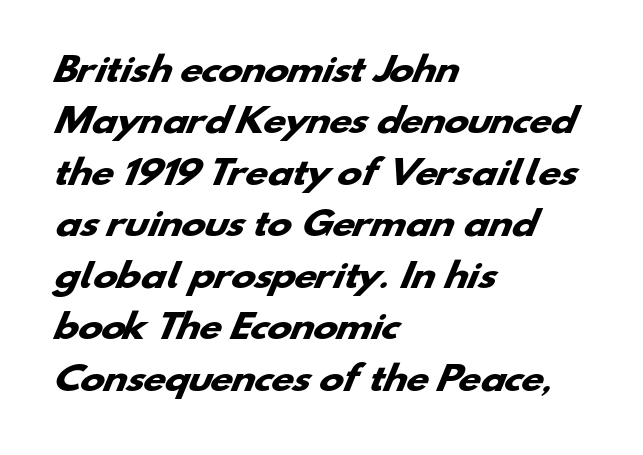
Q: Is the text bold? A: Yes.
Q: Is the typeface a serif or a sans-serif typeface? A: Sans-serif.
Q: Is the text underlined? A: No.
Q: How is the paragraph aligned? A: Left-aligned.
Q: Is the spacing between letters normal or unusually wide? A: Normal.
Q: Is the spacing between lines tight, normal or loose? A: Normal.
Q: Width (condensed, normal, or wide)? A: Wide.
Q: Stroke contrast? A: Low.
Q: x-height? A: Small.
Q: Monospaced? A: No.
